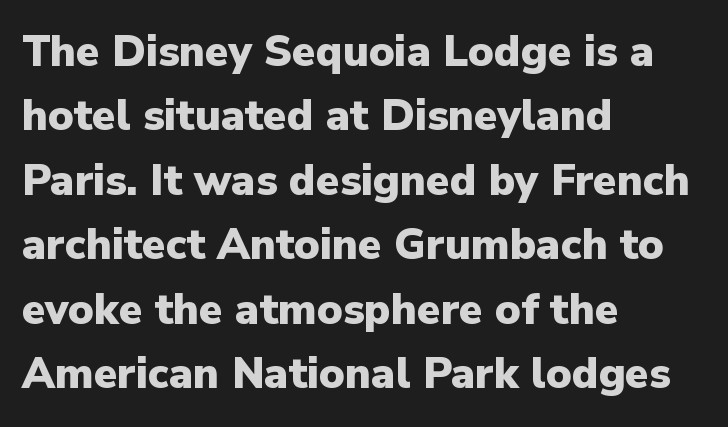
The image shows 43 px heavy sans-serif type, upright; set left-aligned, normal line spacing (1.5x), normal letter spacing, not underlined; low stroke contrast and a medium x-height.
